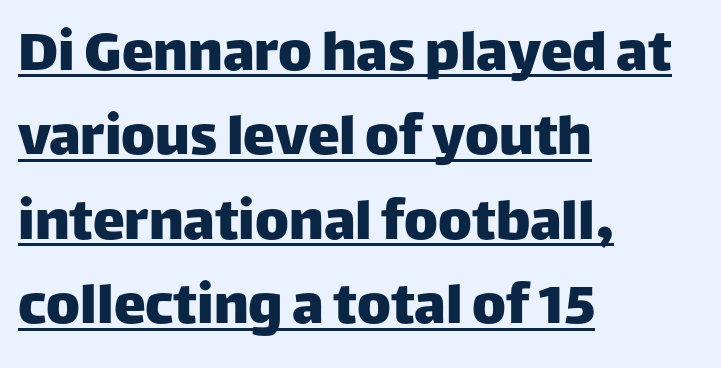
{"serif": "no", "italic": "no", "width": "normal", "stroke_contrast": "low", "x_height": "large", "monospaced": "no", "underline": "yes", "align": "left", "line_spacing": "normal", "line_spacing_ratio": 1.32, "letter_spacing": "normal", "letter_spacing_em": 0.0, "glyph_px": 64}
